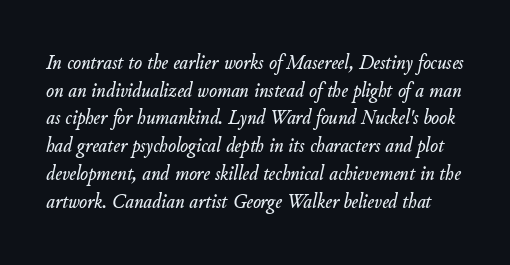
The image shows 21 px text type, italic (leaning right); set normal line spacing (1.32x), normal letter spacing, not underlined.
